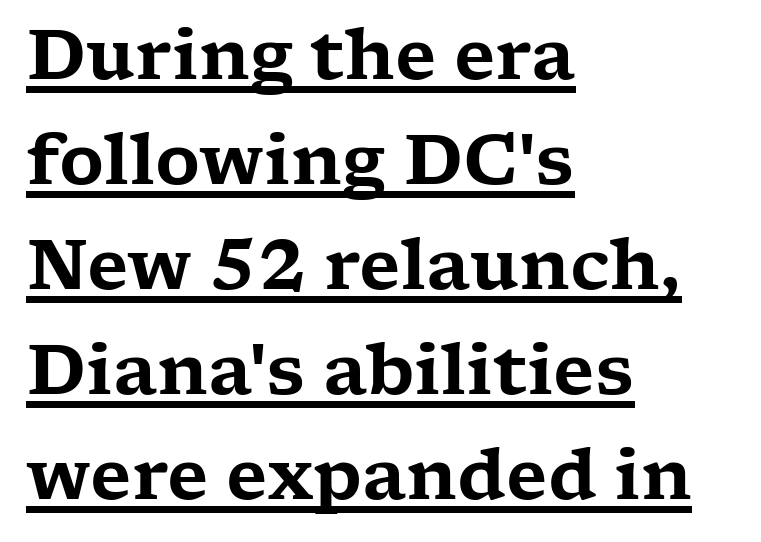
Q: Is the text italic (slanted)? A: No, it is upright.
Q: Is the typeface a serif or a sans-serif typeface? A: Serif.
Q: Is the text underlined? A: Yes.
Q: How is the paragraph aligned? A: Left-aligned.
Q: Is the spacing between letters normal or unusually wide? A: Normal.
Q: Is the spacing between lines tight, normal or loose? A: Normal.
Q: Width (condensed, normal, or wide)? A: Wide.
Q: Stroke contrast? A: Low.
Q: x-height? A: Medium.
Q: Monospaced? A: No.
